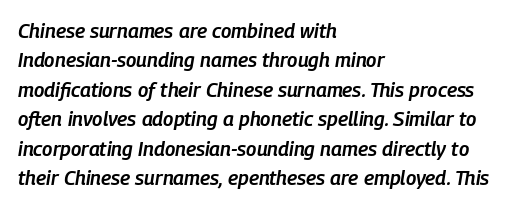
The image shows 20 px text type, italic (leaning right); set left-aligned, normal line spacing (1.47x), normal letter spacing, not underlined.
